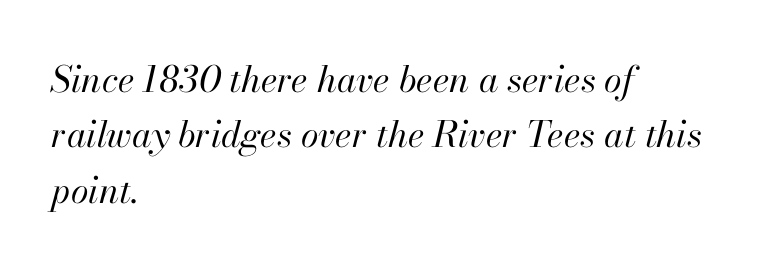
Q: Is the text bold? A: No.
Q: Is the text italic (slanted)? A: Yes, it leans right by about 13 degrees.
Q: Is the text underlined? A: No.
Q: How is the paragraph aligned? A: Left-aligned.
Q: Is the spacing between letters normal or unusually wide? A: Normal.
Q: Is the spacing between lines tight, normal or loose? A: Normal.
Q: Width (condensed, normal, or wide)? A: Normal.
Q: Stroke contrast? A: High.
Q: x-height? A: Small.
Q: Monospaced? A: No.
